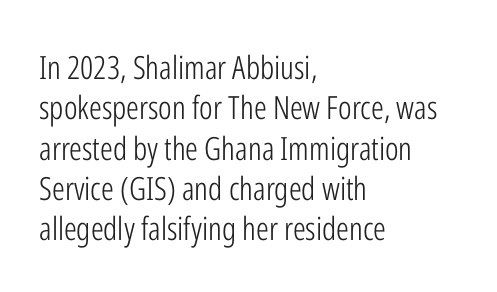
The image shows 32 px light, condensed sans-serif type, upright; set left-aligned, normal line spacing (1.26x), normal letter spacing, not underlined; low stroke contrast and a medium x-height.
